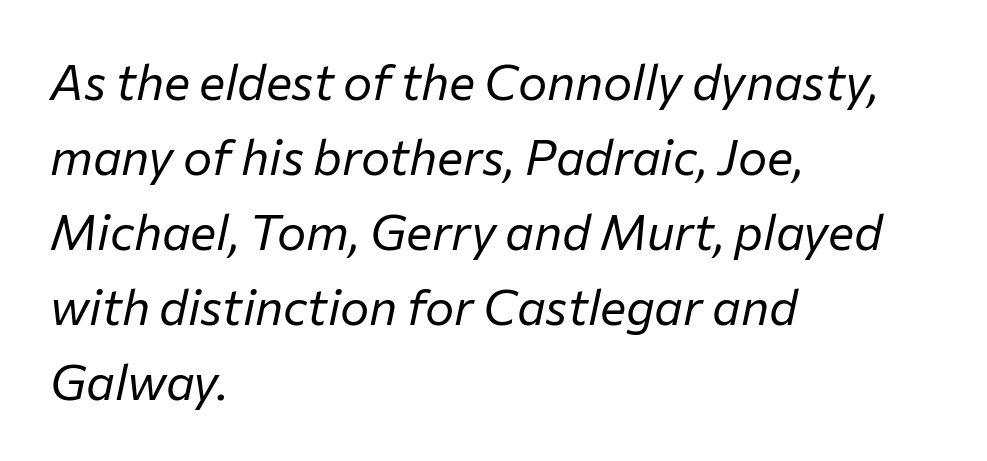
The image shows 49 px regular-weight type, italic (leaning right); set left-aligned, normal line spacing (1.53x), normal letter spacing, not underlined; low stroke contrast and a medium x-height.
